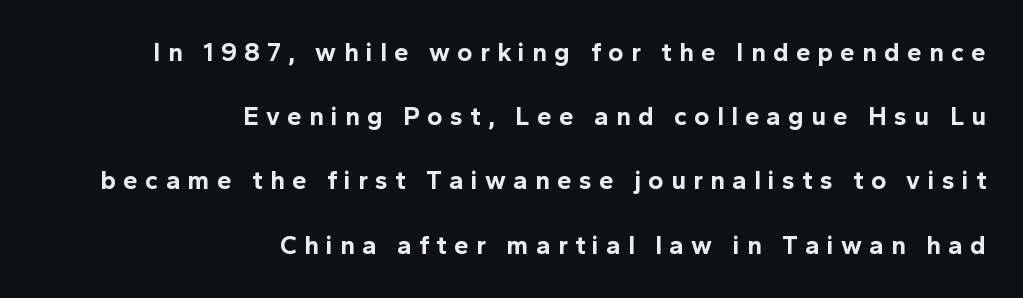
Compared with a flush-left layout, this one pins lines to the opposite, right side. This is roman type, the default non-slanted kind. The area under the type is left untouched. The vertical gap from one line to the next is large. Tracking here is generous; glyphs stand well apart from one another. The font is running at its bold setting.
